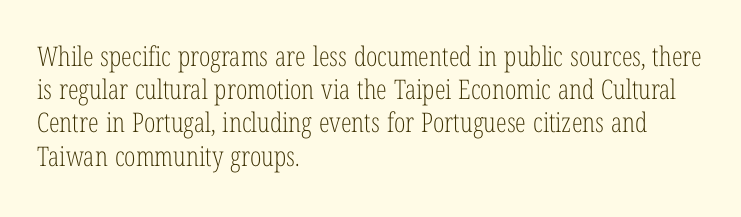
The zone under the glyphs is completely vacant. The passage is arranged the way most books set body copy — flush left. The type sits square on the baseline with zero lean. Weight: in the light-to-regular range. In terms of letterspacing, this is plain default setting.
